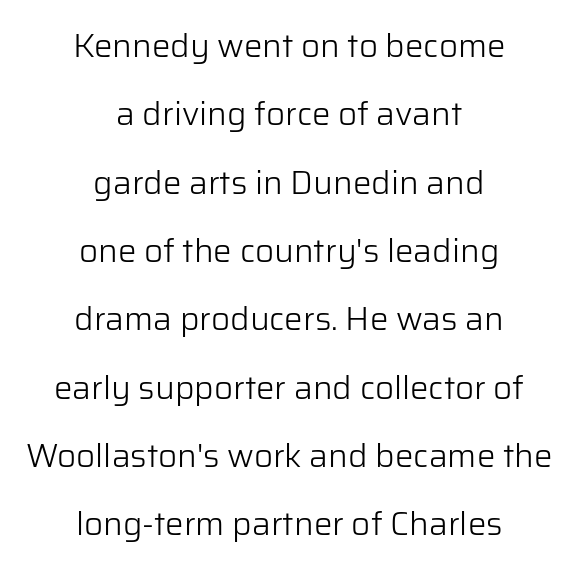
{"serif": "no", "italic": "no", "bold": "no", "weight": "light", "width": "normal", "stroke_contrast": "low", "x_height": "medium", "monospaced": "no", "underline": "no", "align": "center", "line_spacing": "loose", "line_spacing_ratio": 2.07, "letter_spacing": "normal", "letter_spacing_em": 0.0, "glyph_px": 33}
